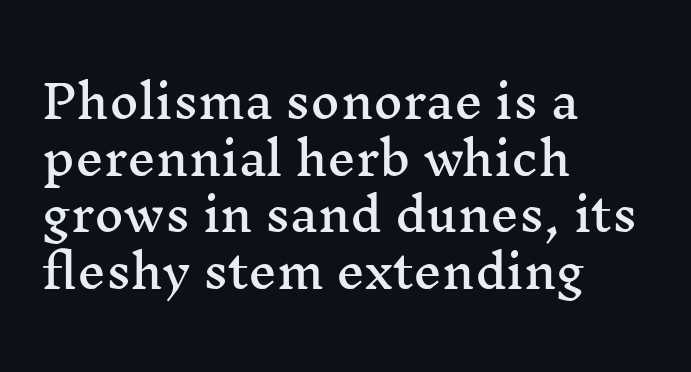
Q: Is the text italic (slanted)? A: No, it is upright.
Q: Is the typeface a serif or a sans-serif typeface? A: Serif.
Q: Is the text underlined? A: No.
Q: How is the paragraph aligned? A: Left-aligned.
Q: Is the spacing between letters normal or unusually wide? A: Normal.
Q: Is the spacing between lines tight, normal or loose? A: Normal.
Q: Width (condensed, normal, or wide)? A: Wide.
Q: Stroke contrast? A: Medium.
Q: x-height? A: Medium.
Q: Monospaced? A: No.
